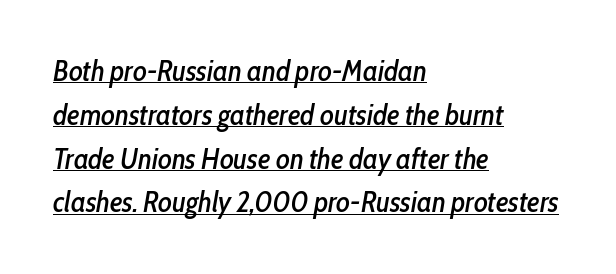
The font's italic variant was chosen for this text. Note the varied advance widths — an 'i' is clearly narrower than an 'm'. The rendering anchors every line to the left-hand side. Underline: present. Rows of type keep a routine distance in the vertical direction. Nobody touched the tracking dial on this one.
